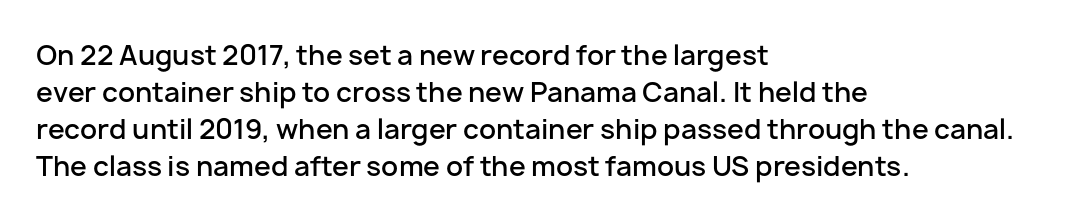
Nobody touched the tracking dial on this one. The space between consecutive lines is moderate. The area under the type is left untouched. Posture: straight, roman, zero tilt. The glyphs have the mass of a demibold cut, below bold.
